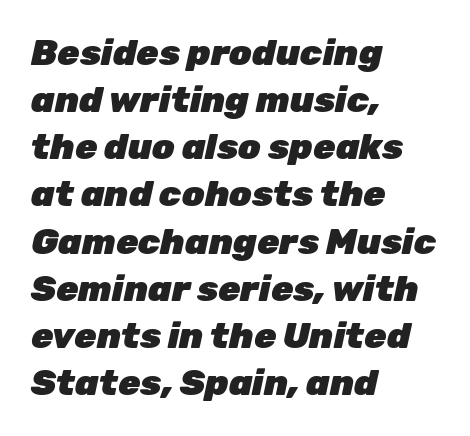
{"italic": "yes", "lean": "right", "slant_degrees": 12, "bold": "yes", "weight": "heavy", "width": "normal", "stroke_contrast": "low", "x_height": "medium", "monospaced": "no", "underline": "no", "align": "left", "line_spacing": "normal", "line_spacing_ratio": 1.31, "letter_spacing": "normal", "letter_spacing_em": 0.0, "glyph_px": 36}
